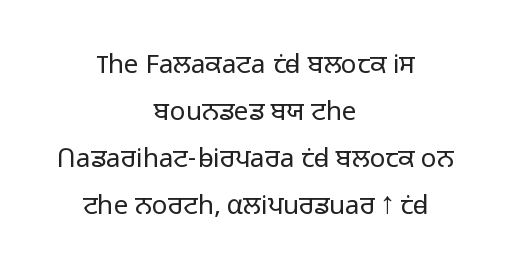
{"italic": "no", "bold": "no", "underline": "no", "align": "center", "line_spacing_ratio": 1.81, "letter_spacing": "normal", "letter_spacing_em": 0.0, "glyph_px": 26}
